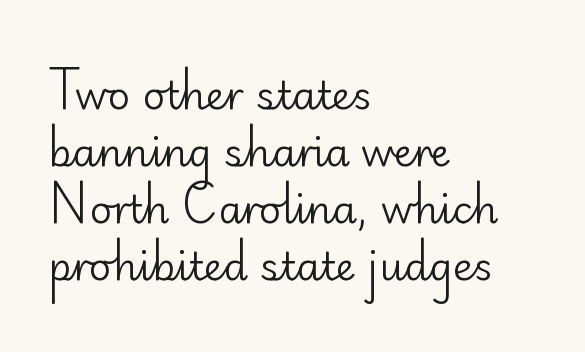
Notice how the stems are strictly vertical — no italics here. Underlining? Definitely not there. Honestly, the letter spacing is just normal — you wouldn't notice it. Horizontally, the lines are justified to the leading edge only.
